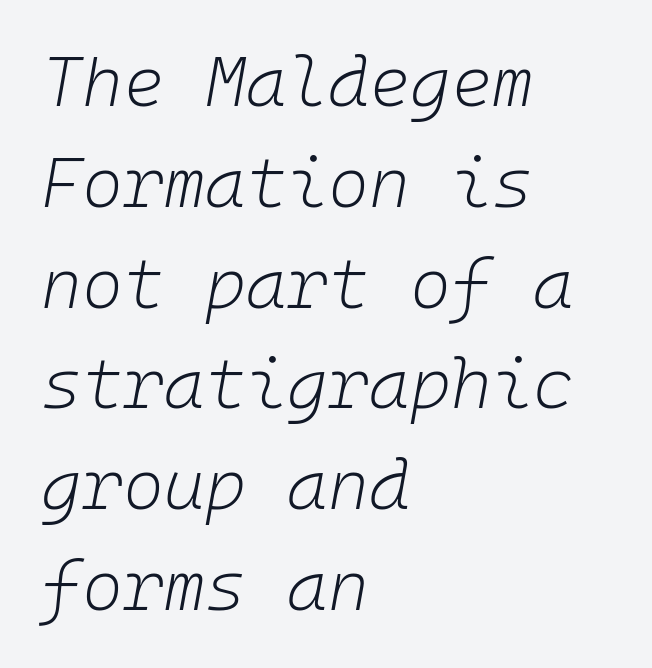
The image shows 70 px light type, italic (leaning right), monospaced; set left-aligned, normal line spacing (1.44x), normal letter spacing, not underlined; low stroke contrast and a medium x-height.
